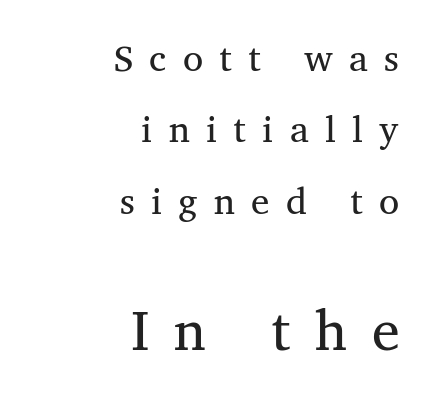
You can tell it's not italic because the verticals are truly vertical. A typesetter would call this leading open, well beyond the default. Is this a heavy cut? Hardly; it is regular or lighter. A typesetter would label this face a serif. Visually, the bottom section dominates because its glyphs are scaled up. The passage shown is typed in a proportional face where columns would drift.
